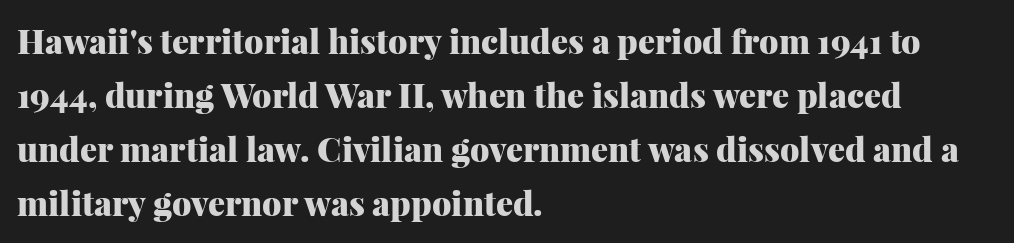
The image shows 34 px heavy serif type, upright; set left-aligned, normal line spacing (1.59x), normal letter spacing, not underlined; medium stroke contrast and a medium x-height.
